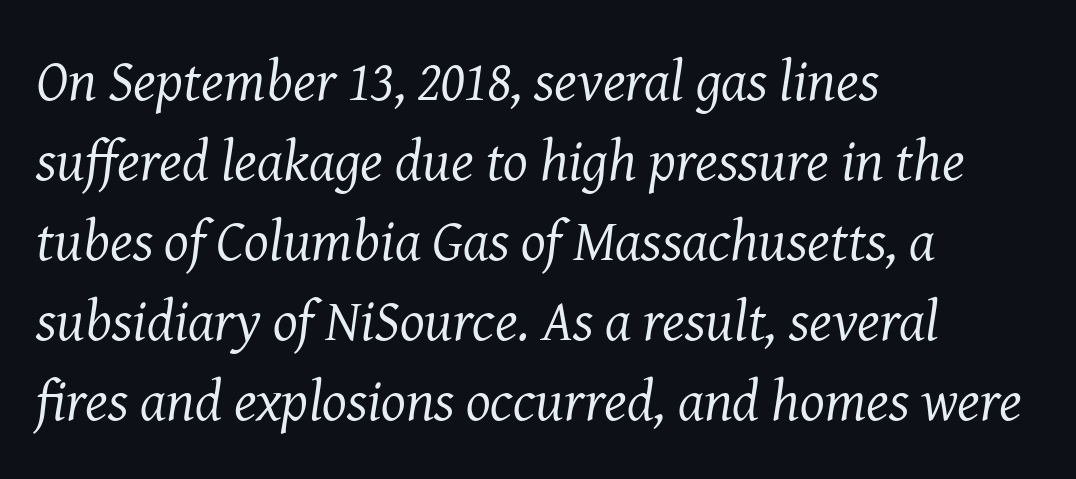
Q: Is the text bold? A: No.
Q: Is the text italic (slanted)? A: Yes, it leans right by about 8 degrees.
Q: Is the typeface a serif or a sans-serif typeface? A: Serif.
Q: Is the text underlined? A: No.
Q: How is the paragraph aligned? A: Left-aligned.
Q: Is the spacing between letters normal or unusually wide? A: Normal.
Q: Is the spacing between lines tight, normal or loose? A: Normal.
Q: Width (condensed, normal, or wide)? A: Normal.
Q: Stroke contrast? A: Medium.
Q: x-height? A: Medium.
Q: Monospaced? A: No.
